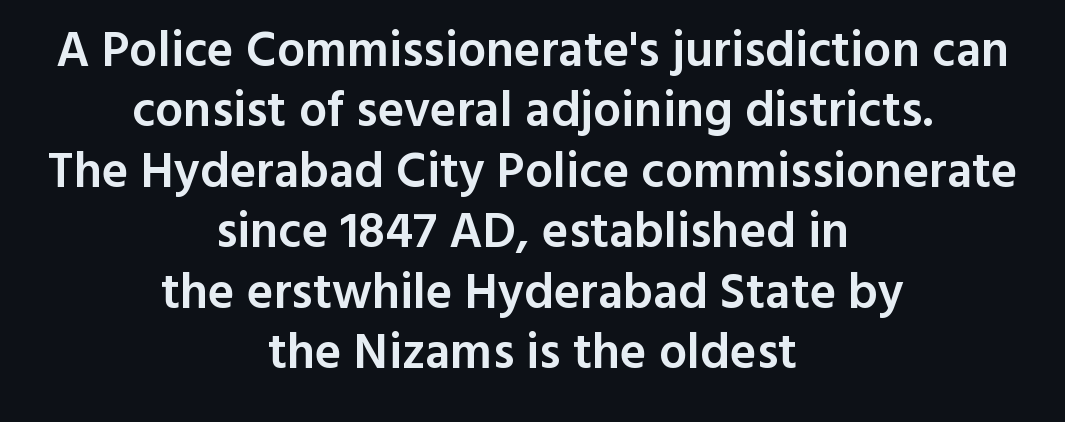
The image shows 50 px semibold sans-serif type, upright; set centered, line spacing 1.21x, normal letter spacing, not underlined; a medium x-height.
